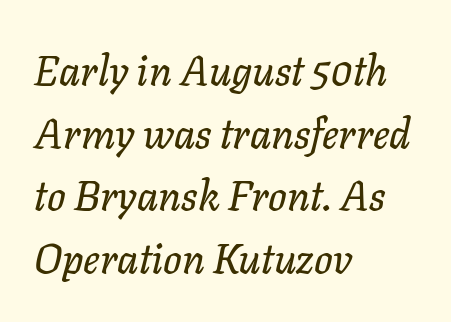
Letters rest on an invisible, unmarked baseline. The block of text has a typical density, with ordinary space between rows. Every row of glyphs begins at an identical x-position on the left. Character widths vary here, with narrow letters taking less room than wide ones.
